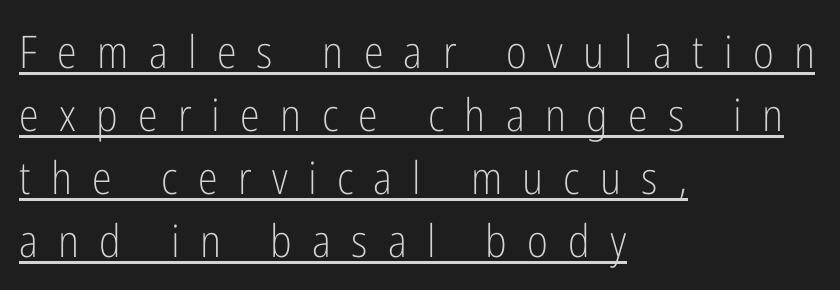
Emphasis is given by a line drawn under the lettering. You could only call the tracking loose — the letters float apart. Summary of weight: not heavy and not bold. Every stem runs plumb, perpendicular to the baseline. Which margin do the lines hug? The left one — the right edge is uneven. Note: no serifs on the glyphs.
